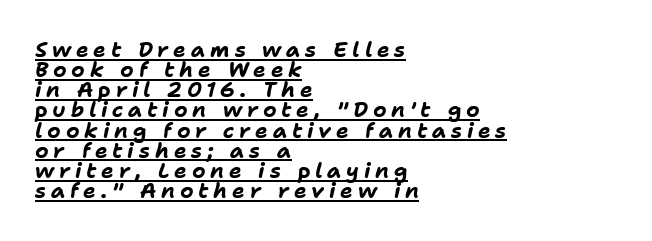
Here the glyphs are tracked loosely, breaking word shapes into spaced letters. Horizontally, the lines are justified to the leading edge only. The rendered words wear a rule along their underside. The glyphs look as if they've been sheared to an angle. Heavy, bold letterforms. The block of text is dense from top to bottom, with scant space between rows.
